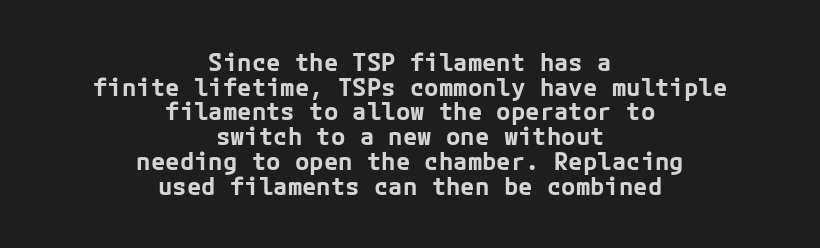
The image shows 24 px bold type, upright; set centered, tight line spacing (1.03x), normal letter spacing, not underlined.
